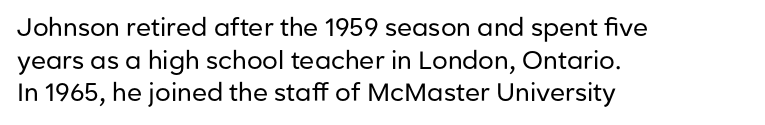
{"italic": "no", "bold": "no", "underline": "no", "align": "left", "line_spacing": "normal", "line_spacing_ratio": 1.31, "letter_spacing": "normal", "letter_spacing_em": 0.0, "glyph_px": 25}
